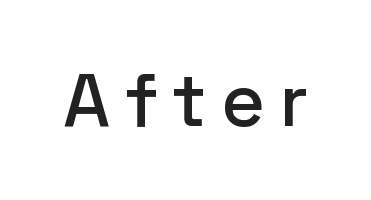
The image shows 75 px sans-serif type, upright; set not underlined; low stroke contrast and a medium x-height.
